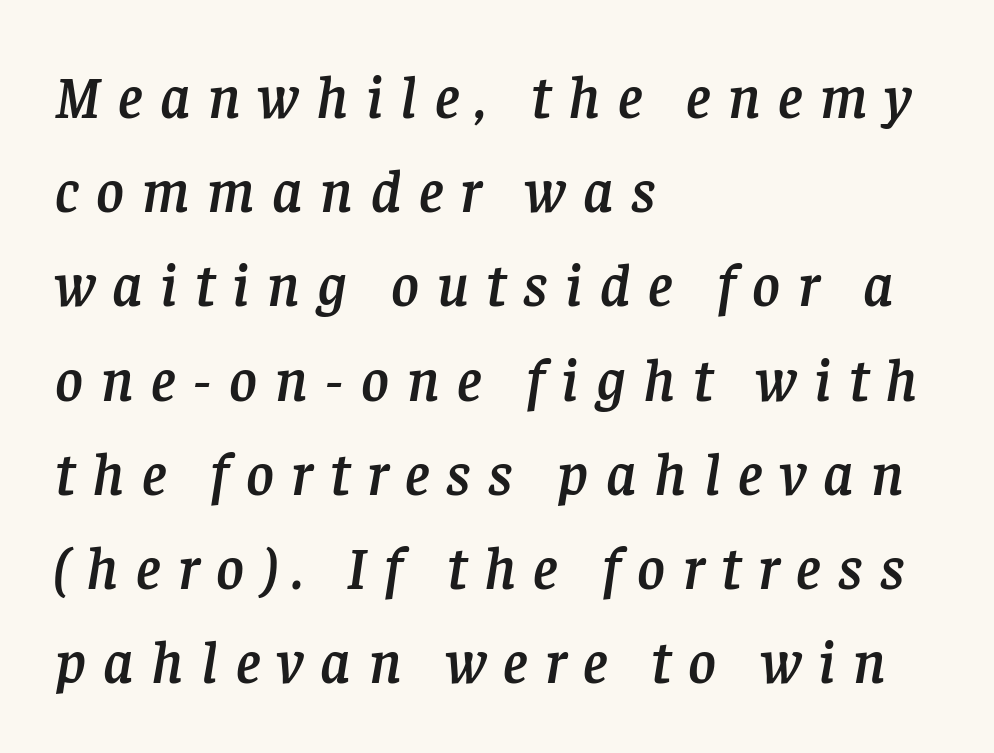
Q: Is the text italic (slanted)? A: Yes, it leans right by about 8 degrees.
Q: Is the typeface a serif or a sans-serif typeface? A: Serif.
Q: Is the text underlined? A: No.
Q: How is the paragraph aligned? A: Left-aligned.
Q: Is the spacing between letters normal or unusually wide? A: Unusually wide.
Q: Is the spacing between lines tight, normal or loose? A: Normal.
Q: Width (condensed, normal, or wide)? A: Normal.
Q: Stroke contrast? A: Low.
Q: x-height? A: Large.
Q: Monospaced? A: No.
